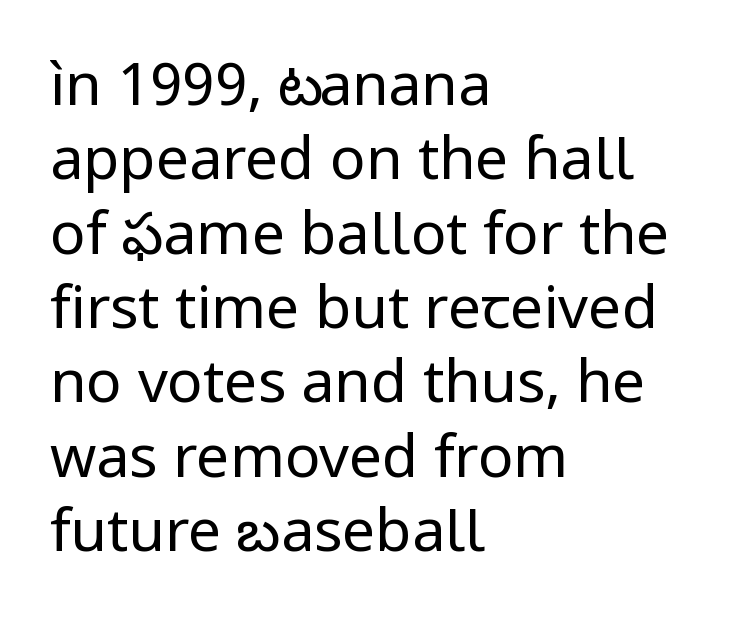
Nope, no serifs anywhere on these letters. Horizontal bands of white between lines are of average thickness. Is this a heavy cut? Hardly; it is regular or lighter. These lines keep a tight, regular rhythm from letter to letter. Do the characters align in a grid? No, the font is proportional. Notice how the passage keeps a crisp vertical edge on the left only.
